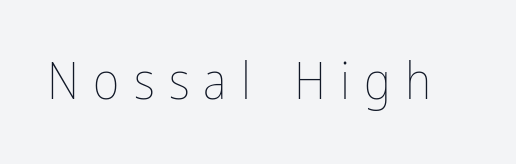
{"italic": "no", "bold": "no", "weight": "thin", "width": "condensed", "stroke_contrast": "low", "x_height": "medium", "monospaced": "no", "underline": "no", "letter_spacing": "wide", "letter_spacing_em": 0.28, "glyph_px": 51}
